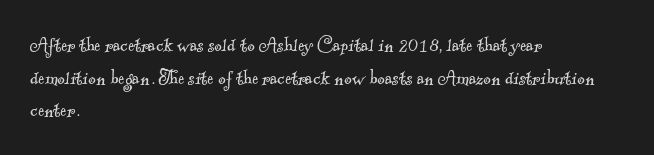
Reading down the block, your eye returns to a fixed left position each line. Heft: none added — not bold. Honestly, the letter spacing is just normal — you wouldn't notice it. Any mark beneath the type? The region is blank. What's the leading like? Ordinary, nothing unusual.
